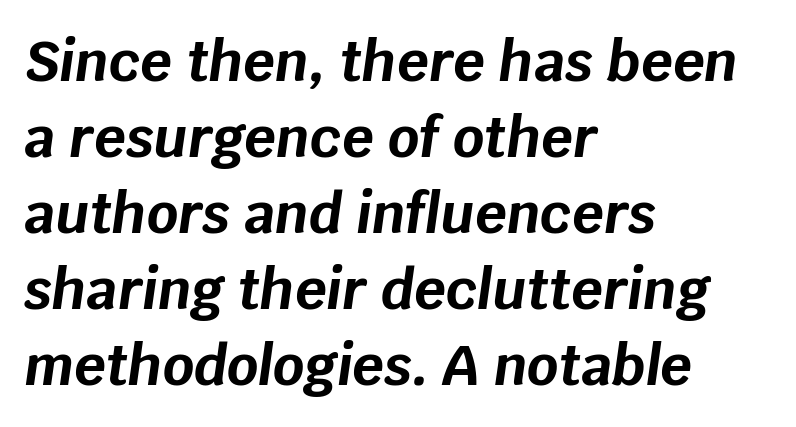
A classic flush-left, rag-right setting is used for this passage. Plain, unruled lines of type. The passage shown is typed in a proportional face where columns would drift. An italicized treatment has been applied to the whole sample. On the weight axis this lands at bold, roughly 700. Evenly set lines give the paragraph a standard silhouette.
